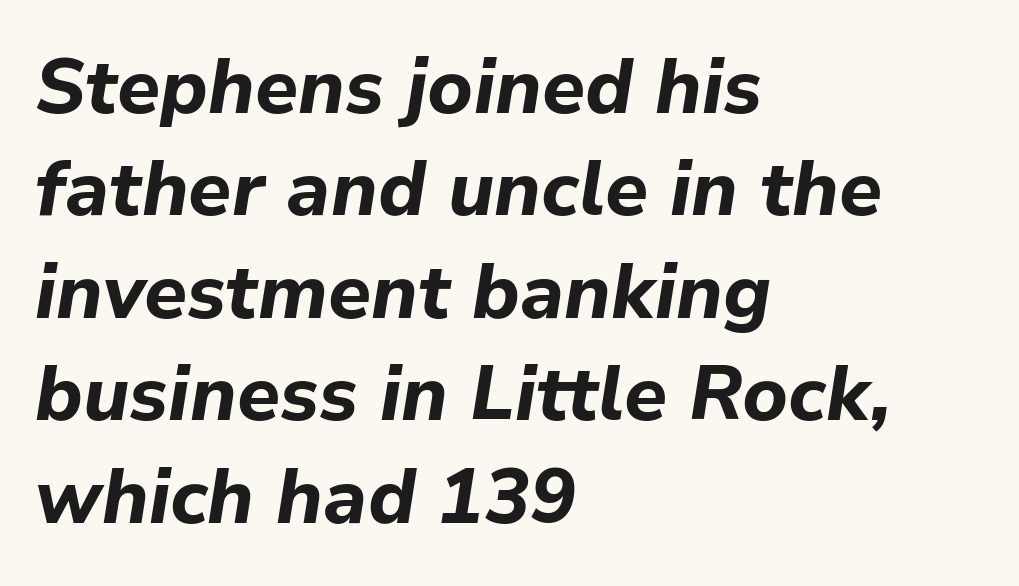
{"italic": "yes", "lean": "right", "slant_degrees": 9, "bold": "yes", "weight": "bold", "width": "normal", "stroke_contrast": "low", "x_height": "medium", "monospaced": "no", "underline": "no", "align": "left", "line_spacing": "normal", "line_spacing_ratio": 1.33, "letter_spacing": "normal", "letter_spacing_em": 0.0, "glyph_px": 77}
